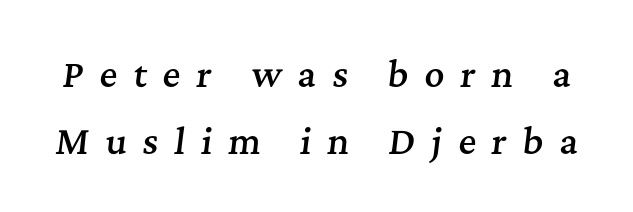
{"serif": "yes", "italic": "yes", "lean": "right", "slant_degrees": 7, "bold": "semi", "weight": "semibold", "width": "normal", "stroke_contrast": "medium", "x_height": "medium", "monospaced": "no", "underline": "no", "line_spacing": "loose", "line_spacing_ratio": 1.96, "letter_spacing": "wide", "letter_spacing_em": 0.47, "glyph_px": 34}
